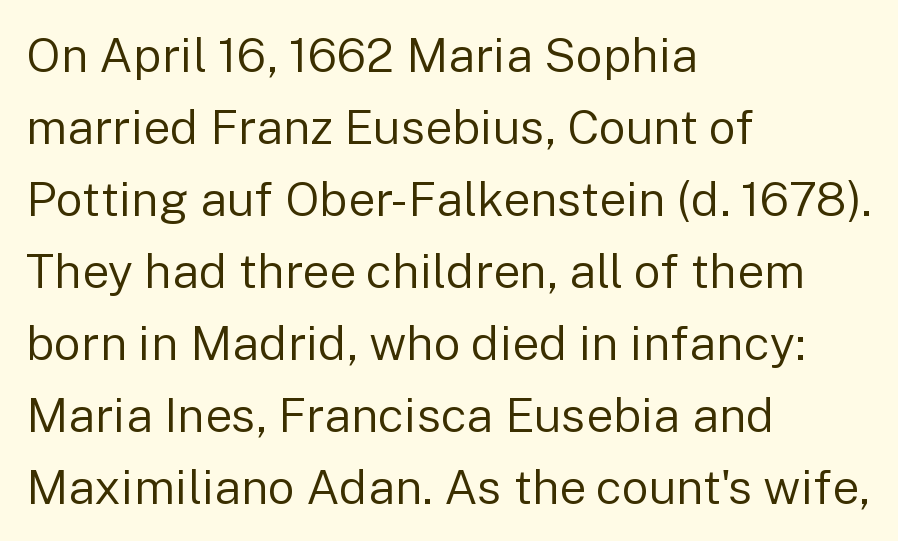
The image shows 48 px regular-weight sans-serif type, upright; set left-aligned, normal line spacing (1.5x), normal letter spacing, not underlined; low stroke contrast and a medium x-height.
